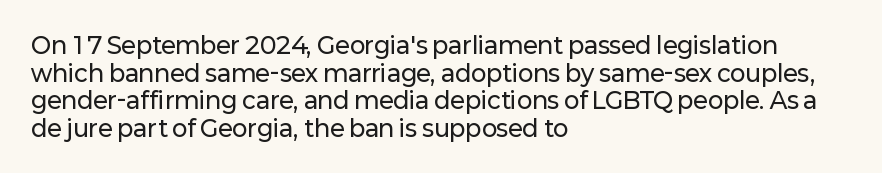
The image shows 23 px text type, upright; set left-aligned, line spacing 1.2x, normal letter spacing, not underlined.
